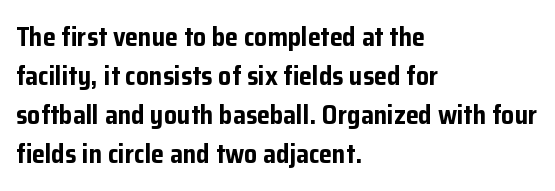
Q: Is the text bold? A: Yes.
Q: Is the text italic (slanted)? A: No, it is upright.
Q: Is the text underlined? A: No.
Q: How is the paragraph aligned? A: Left-aligned.
Q: Is the spacing between letters normal or unusually wide? A: Normal.
Q: Is the spacing between lines tight, normal or loose? A: Normal.
